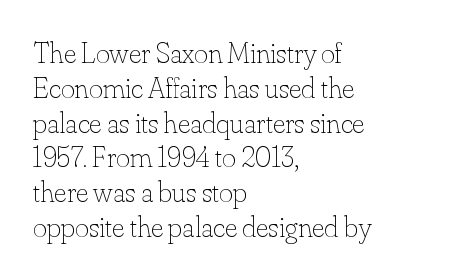
Q: Is the text bold? A: No.
Q: Is the text italic (slanted)? A: No, it is upright.
Q: Is the text underlined? A: No.
Q: How is the paragraph aligned? A: Left-aligned.
Q: Is the spacing between letters normal or unusually wide? A: Normal.
Q: Width (condensed, normal, or wide)? A: Normal.
Q: Stroke contrast? A: Low.
Q: x-height? A: Small.
Q: Monospaced? A: No.
